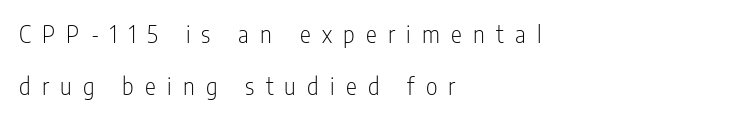
Horizontal bands of white between lines are thick stripes. Stem width sits at or under what a default text font uses. Horizontal alignment here is leftward, the default for most running prose. The lettering holds an erect, upright posture throughout.
